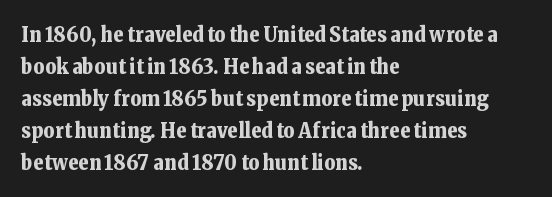
The image shows 21 px bold type, upright; set left-aligned, normal line spacing (1.52x), normal letter spacing, not underlined.
